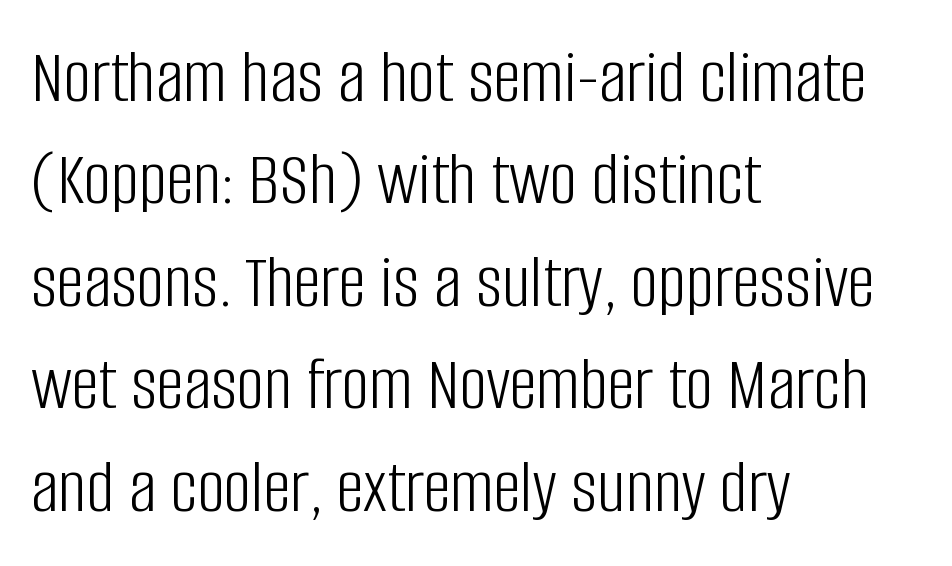
{"serif": "no", "italic": "no", "bold": "no", "weight": "light", "width": "condensed", "stroke_contrast": "low", "x_height": "large", "monospaced": "no", "underline": "no", "align": "left", "line_spacing": "normal", "line_spacing_ratio": 1.33, "letter_spacing": "normal", "letter_spacing_em": 0.0, "glyph_px": 77}
